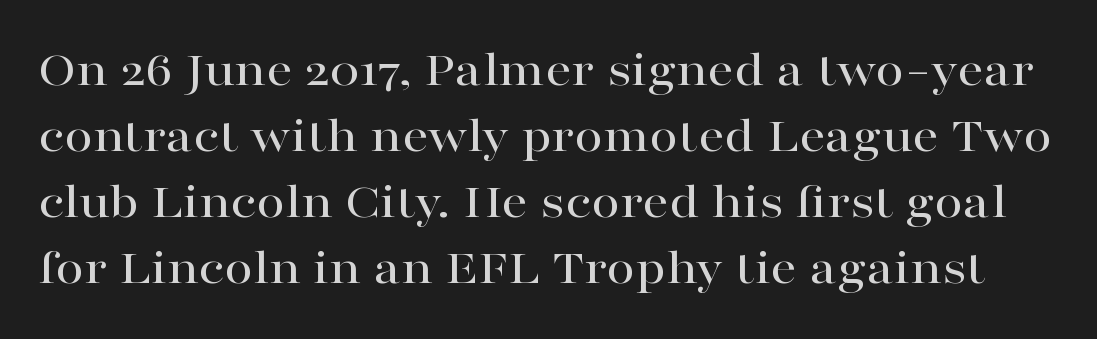
The image shows 52 px wide serif type, upright; set normal line spacing (1.27x), normal letter spacing, not underlined; high stroke contrast and a medium x-height.
